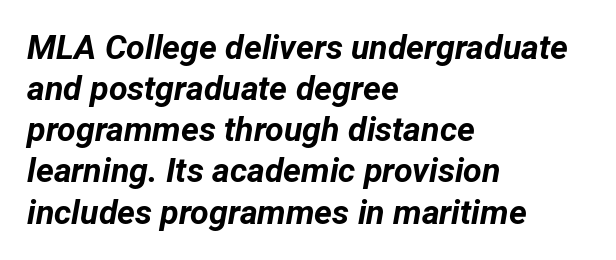
Q: Is the text bold? A: Yes.
Q: Is the text italic (slanted)? A: Yes, it leans right by about 12 degrees.
Q: Is the text underlined? A: No.
Q: How is the paragraph aligned? A: Left-aligned.
Q: Is the spacing between letters normal or unusually wide? A: Normal.
Q: Width (condensed, normal, or wide)? A: Normal.
Q: Stroke contrast? A: Low.
Q: x-height? A: Medium.
Q: Monospaced? A: No.
